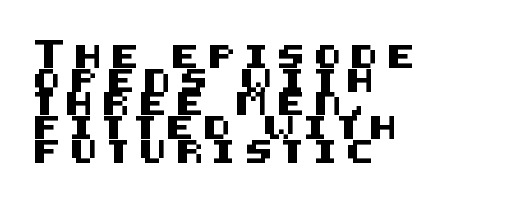
Successive baselines arrive quickly, one right under another. The glyphs are unaccompanied by any horizontal stroke below them. This rendering widens character spacing well past its baseline value. This is roman type, the default non-slanted kind. Is the block centered? No — it sits flush against the left margin.
